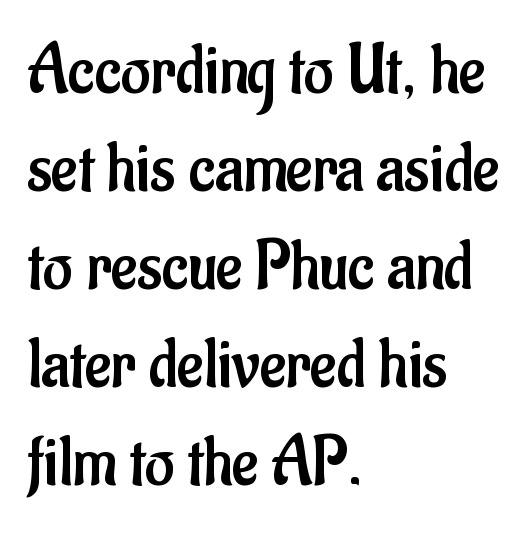
{"serif": "no", "italic": "no", "bold": "no", "weight": "regular", "width": "condensed", "stroke_contrast": "low", "x_height": "small", "monospaced": "no", "underline": "no", "align": "left", "line_spacing": "normal", "line_spacing_ratio": 1.38, "letter_spacing": "normal", "letter_spacing_em": 0.0, "glyph_px": 71}
